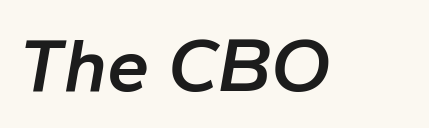
{"italic": "yes", "lean": "right", "slant_degrees": 10, "bold": "semi", "weight": "semibold", "width": "normal", "stroke_contrast": "low", "x_height": "medium", "monospaced": "no", "underline": "no", "letter_spacing": "normal", "letter_spacing_em": 0.0, "glyph_px": 76}
